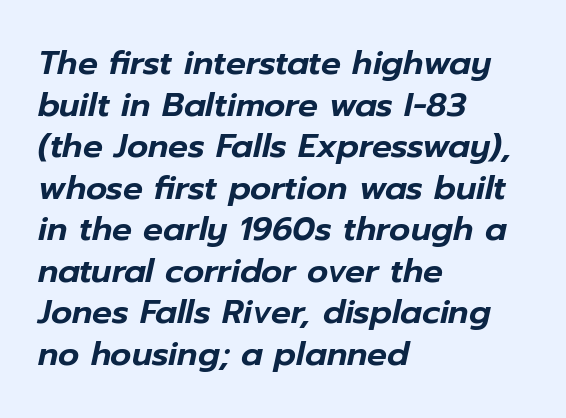
{"italic": "yes", "lean": "right", "slant_degrees": 12, "width": "normal", "stroke_contrast": "low", "x_height": "medium", "monospaced": "no", "underline": "no", "align": "left", "line_spacing": "normal", "line_spacing_ratio": 1.26, "letter_spacing": "normal", "letter_spacing_em": 0.0, "glyph_px": 33}
